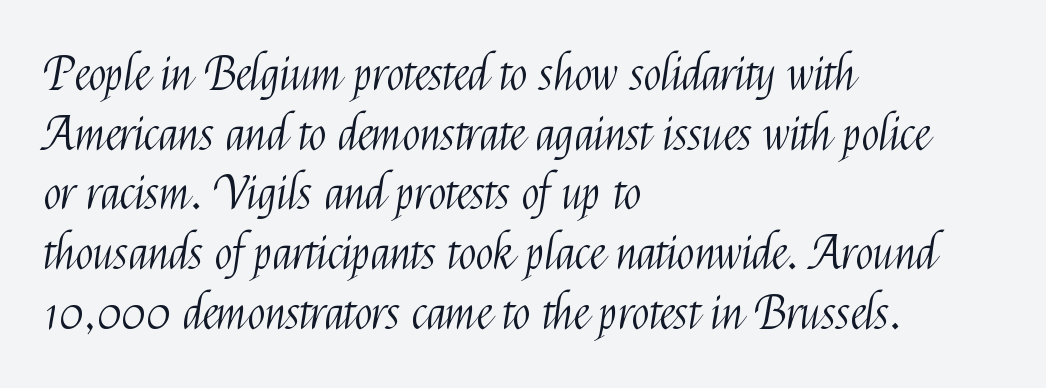
These glyphs show unthickened strokes, regular width or finer. A student would call this left alignment; a typographer would say flush left, rag right. The specimen omits any rule beneath the text block's lines.
